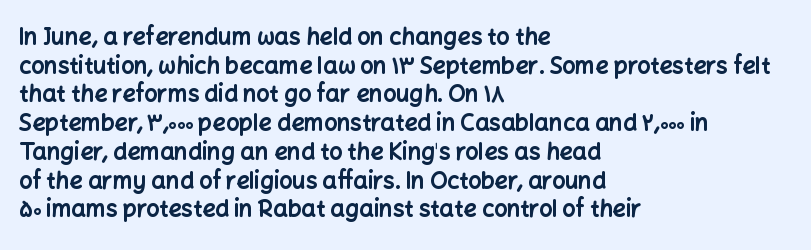
{"italic": "no", "bold": "yes", "underline": "no", "align": "left", "line_spacing": "normal", "line_spacing_ratio": 1.25, "letter_spacing": "normal", "letter_spacing_em": 0.0, "glyph_px": 23}
